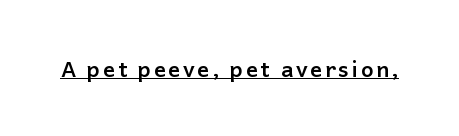
The image shows 22 px bold type, upright; set underlined.
